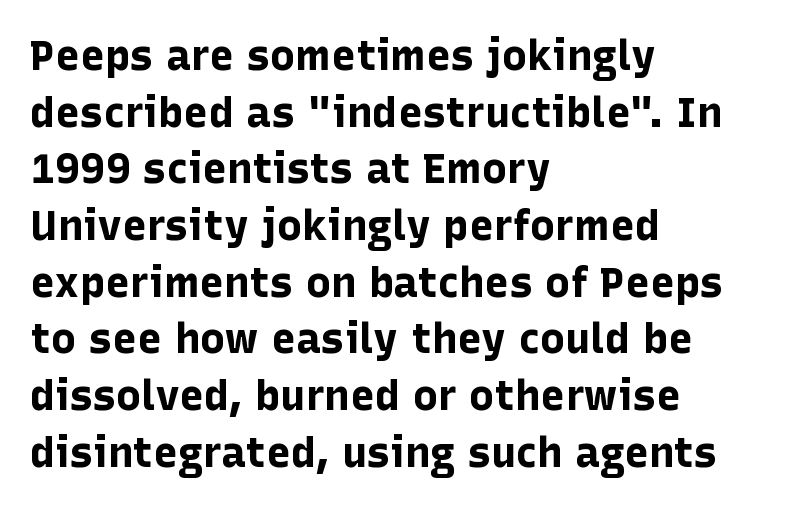
Q: Is the text bold? A: Yes.
Q: Is the text italic (slanted)? A: No, it is upright.
Q: Is the typeface a serif or a sans-serif typeface? A: Sans-serif.
Q: Is the text underlined? A: No.
Q: How is the paragraph aligned? A: Left-aligned.
Q: Is the spacing between letters normal or unusually wide? A: Normal.
Q: Is the spacing between lines tight, normal or loose? A: Normal.
Q: Width (condensed, normal, or wide)? A: Normal.
Q: Stroke contrast? A: Low.
Q: x-height? A: Medium.
Q: Monospaced? A: No.
